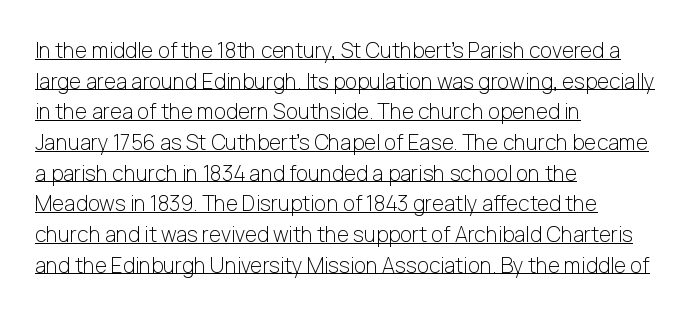
Nothing unusual about the tracking: characters are spaced as the font intends. A normal amount of white space separates one row of letters from the next. No heavy texture on the line: the type isn't bold. Is there any slant? The stems are plumb.
